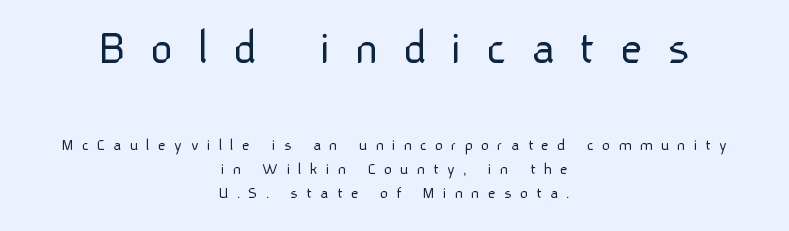
Q: Is the text bold? A: No.
Q: Is the text italic (slanted)? A: No, it is upright.
Q: Is the typeface a serif or a sans-serif typeface? A: Sans-serif.
Q: Is the text underlined? A: No.
Q: How is the paragraph aligned? A: Centered.
Q: Is the spacing between letters normal or unusually wide? A: Unusually wide.
Q: Is the spacing between lines tight, normal or loose? A: Normal.
Q: Which block of text is set in a larger size, the first (top) or the second (bottom)? A: The first (top) one.
Q: Width (condensed, normal, or wide)? A: Normal.
Q: Stroke contrast? A: Low.
Q: x-height? A: Medium.
Q: Monospaced? A: No.
